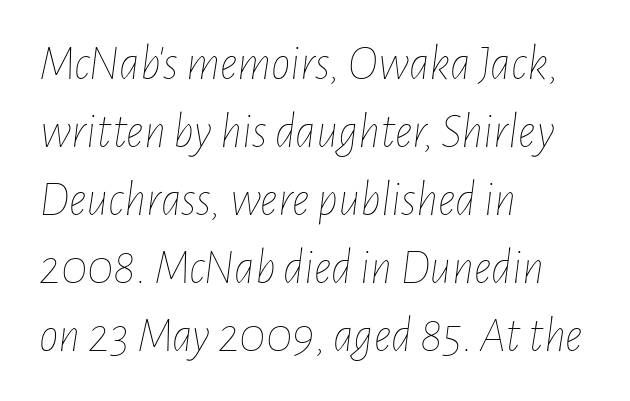
Regular leading. Horizontally, the lines are justified to the leading edge only. Here the designer chose a conventional face with non-uniform glyph widths. The font sits on the lighter half of the weight spectrum, regular included.
